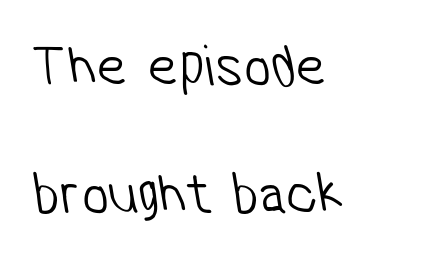
A typesetter would call this zero additional tracking. These lines are rendered in a variable-pitch font. The passage shown stacks its lines with a broad gap. No heavy texture on the line: the type isn't bold. Horizontally, the lines are justified to the leading edge only. The passage shown is typeset with a sans-serif family.
